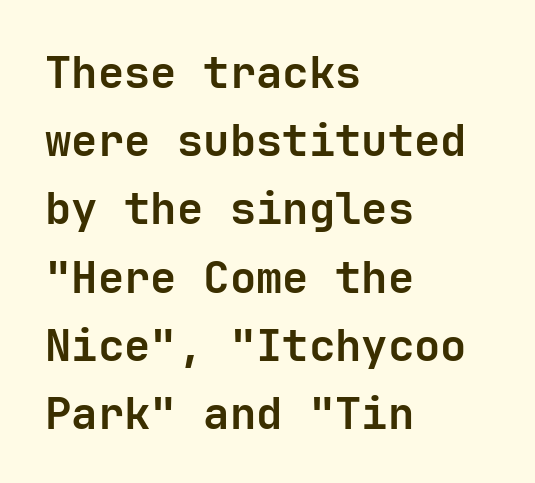
{"serif": "no", "italic": "no", "bold": "yes", "weight": "semibold", "width": "normal", "stroke_contrast": "low", "x_height": "medium", "underline": "no", "align": "left", "line_spacing": "normal", "line_spacing_ratio": 1.55, "letter_spacing": "normal", "letter_spacing_em": 0.0, "glyph_px": 44}
